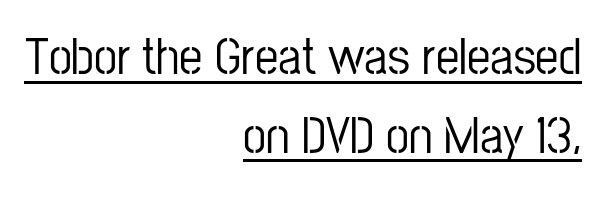
{"serif": "no", "italic": "no", "width": "condensed", "stroke_contrast": "low", "x_height": "medium", "monospaced": "no", "underline": "yes", "align": "right", "line_spacing": "normal", "line_spacing_ratio": 1.51, "letter_spacing": "normal", "letter_spacing_em": 0.0, "glyph_px": 52}
